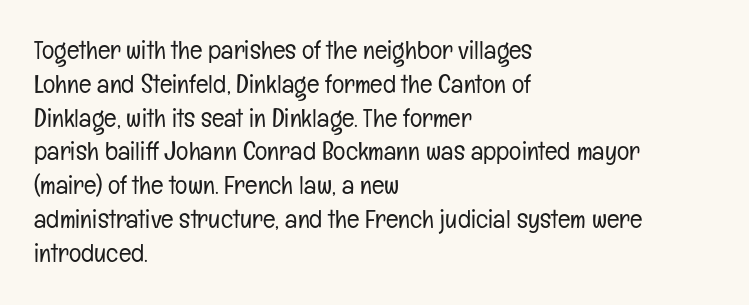
The image shows 26 px text type, upright; set left-aligned, normal line spacing (1.3x), normal letter spacing, not underlined.
